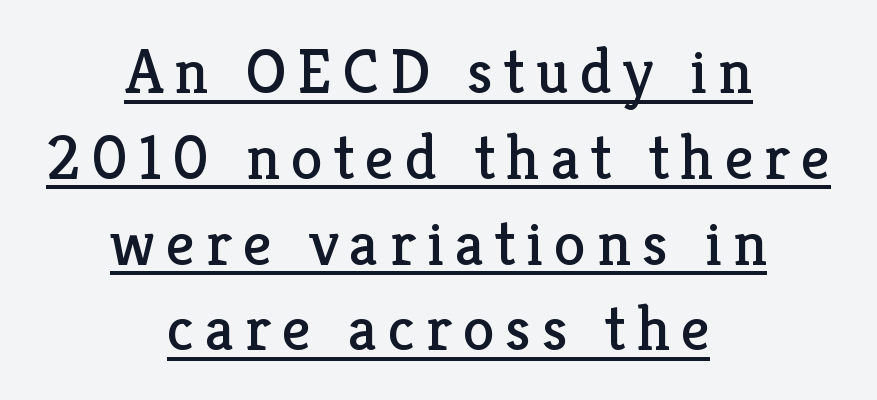
{"serif": "yes", "italic": "no", "bold": "no", "weight": "regular", "width": "normal", "stroke_contrast": "low", "x_height": "medium", "monospaced": "no", "underline": "yes", "align": "center", "line_spacing": "normal", "line_spacing_ratio": 1.34, "glyph_px": 64}
